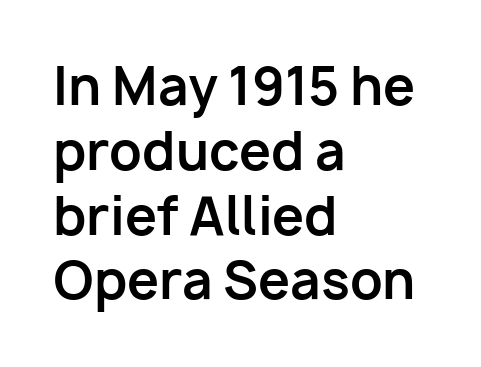
{"serif": "no", "italic": "no", "bold": "yes", "weight": "bold", "width": "normal", "stroke_contrast": "low", "x_height": "medium", "monospaced": "no", "underline": "no", "align": "left", "line_spacing": "normal", "line_spacing_ratio": 1.27, "letter_spacing": "normal", "letter_spacing_em": 0.0, "glyph_px": 51}
